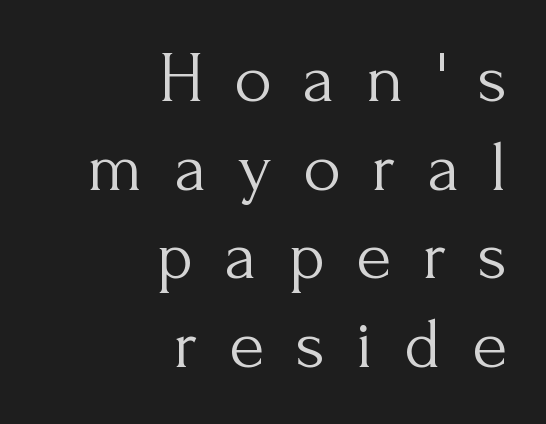
The rendering anchors every line to the right-hand side. Caption: expanded tracking, letters set apart. Spacing verdict: proportional, widths tailored to each character. A bare baseline throughout the passage. On a weight scale, this lands at 450 or below. The axis of the letterforms is exactly vertical.
